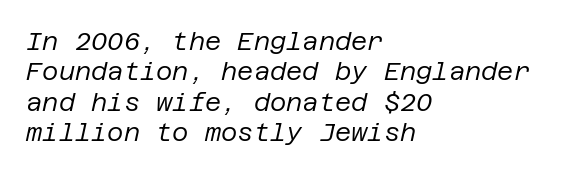
The image shows 25 px text type, italic (leaning right); set left-aligned, line spacing 1.22x, normal letter spacing, not underlined.
